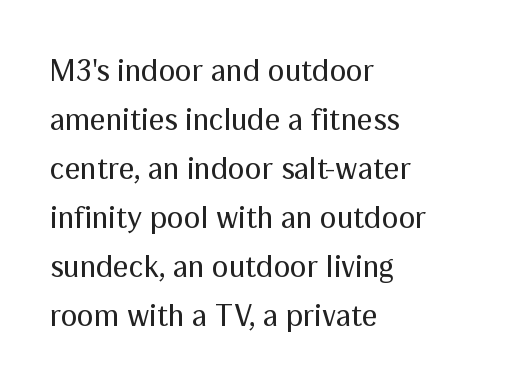
The image shows 31 px regular-weight sans-serif type, upright; set left-aligned, normal line spacing (1.58x), normal letter spacing, not underlined; medium stroke contrast and a medium x-height.
